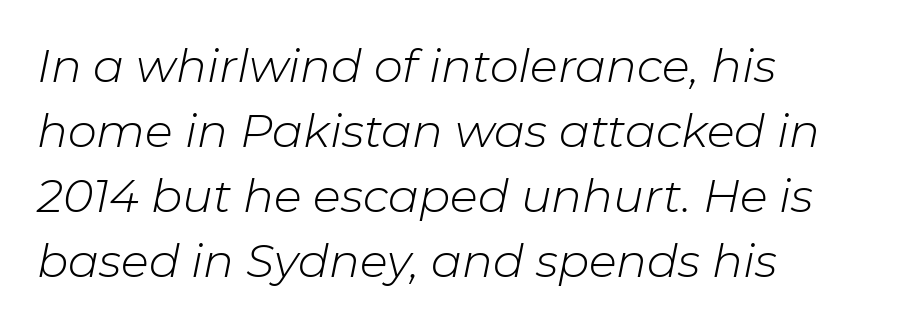
Q: Is the text bold? A: No.
Q: Is the text italic (slanted)? A: Yes, it leans right by about 11 degrees.
Q: Is the text underlined? A: No.
Q: How is the paragraph aligned? A: Left-aligned.
Q: Is the spacing between letters normal or unusually wide? A: Normal.
Q: Is the spacing between lines tight, normal or loose? A: Normal.
Q: Width (condensed, normal, or wide)? A: Normal.
Q: Stroke contrast? A: Low.
Q: x-height? A: Medium.
Q: Monospaced? A: No.
